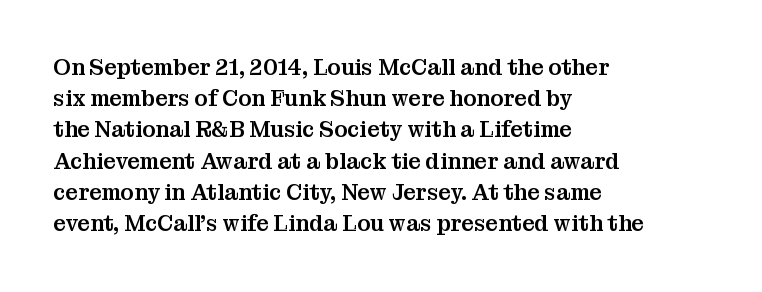
Nope, not italic — everything's standing straight. You could call the tracking neutral — neither tight nor loose. Descenders hang freely into open space. Vertical spacing — default. The compositor pushed each line to the left boundary.
